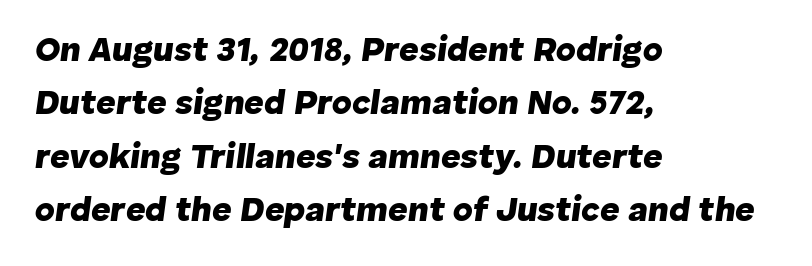
The image shows 34 px heavy type, italic (leaning right); set left-aligned, normal line spacing (1.57x), normal letter spacing, not underlined; low stroke contrast and a medium x-height.
